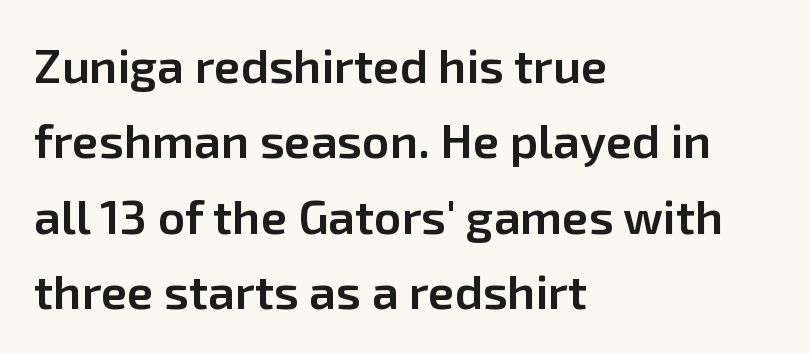
{"serif": "no", "italic": "no", "bold": "semi", "weight": "semibold", "width": "normal", "stroke_contrast": "low", "x_height": "medium", "monospaced": "no", "underline": "no", "align": "left", "line_spacing": "normal", "line_spacing_ratio": 1.57, "letter_spacing": "normal", "letter_spacing_em": 0.0, "glyph_px": 48}
